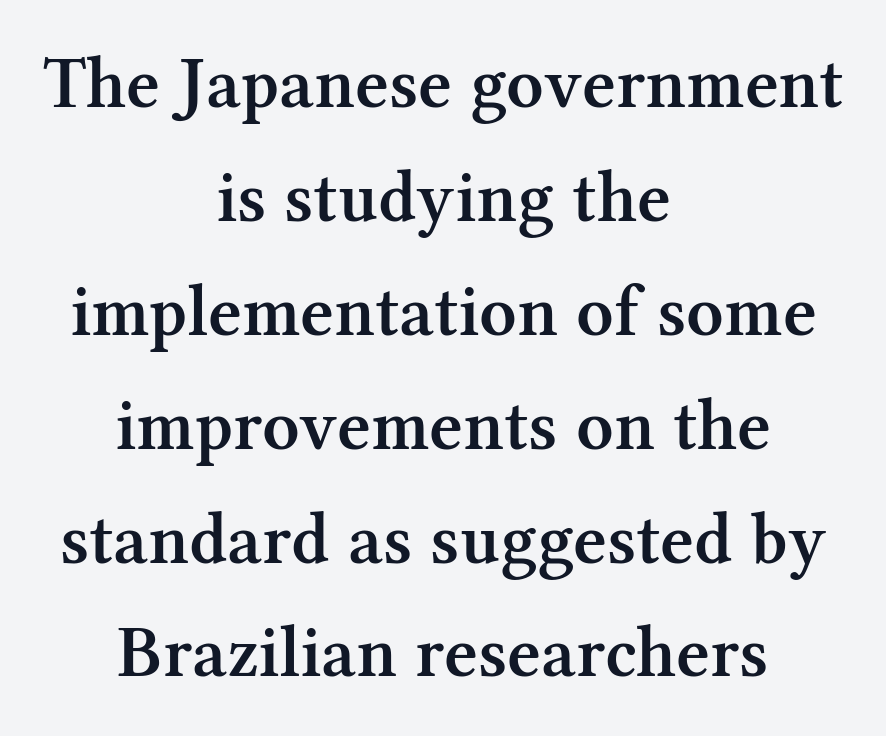
To sum up the face: it has serifs. Spacing verdict: proportional, widths tailored to each character. Typographic density is moderately raised because the face is semibold. Look at the tracking — it's just the regular setting, nothing added.
